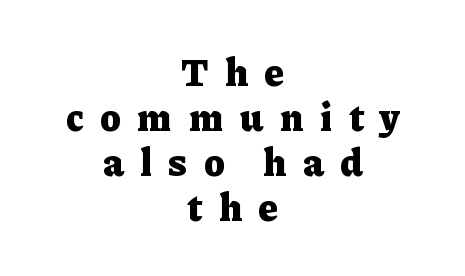
Q: Is the text bold? A: Yes.
Q: Is the text italic (slanted)? A: No, it is upright.
Q: Is the typeface a serif or a sans-serif typeface? A: Serif.
Q: Is the text underlined? A: No.
Q: How is the paragraph aligned? A: Centered.
Q: Is the spacing between letters normal or unusually wide? A: Unusually wide.
Q: Is the spacing between lines tight, normal or loose? A: Tight.
Q: Width (condensed, normal, or wide)? A: Normal.
Q: Stroke contrast? A: Low.
Q: x-height? A: Medium.
Q: Monospaced? A: No.
